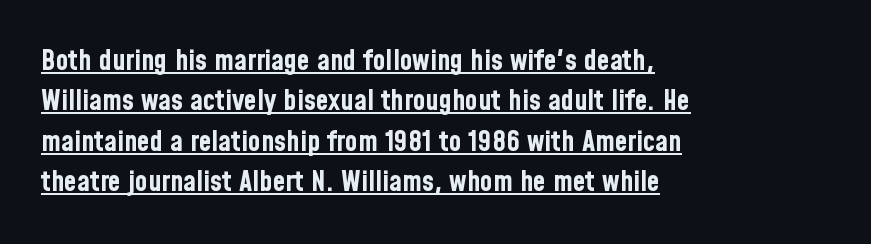
Q: Is the text bold? A: Yes.
Q: Is the text italic (slanted)? A: No, it is upright.
Q: Is the typeface a serif or a sans-serif typeface? A: Sans-serif.
Q: Is the text underlined? A: Yes.
Q: How is the paragraph aligned? A: Left-aligned.
Q: Is the spacing between letters normal or unusually wide? A: Normal.
Q: Is the spacing between lines tight, normal or loose? A: Normal.
Q: Width (condensed, normal, or wide)? A: Condensed.
Q: Stroke contrast? A: Low.
Q: x-height? A: Medium.
Q: Monospaced? A: No.
